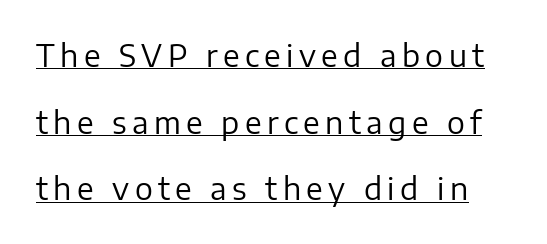
Q: Is the text bold? A: No.
Q: Is the text italic (slanted)? A: No, it is upright.
Q: Is the typeface a serif or a sans-serif typeface? A: Sans-serif.
Q: Is the text underlined? A: Yes.
Q: Is the spacing between lines tight, normal or loose? A: Loose.
Q: Width (condensed, normal, or wide)? A: Normal.
Q: Stroke contrast? A: Low.
Q: x-height? A: Medium.
Q: Monospaced? A: No.
